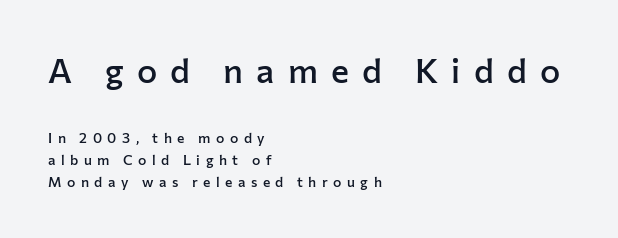
Q: Is the text bold? A: Semi-bold.
Q: Is the text italic (slanted)? A: No, it is upright.
Q: Is the typeface a serif or a sans-serif typeface? A: Sans-serif.
Q: Is the text underlined? A: No.
Q: How is the paragraph aligned? A: Left-aligned.
Q: Is the spacing between letters normal or unusually wide? A: Unusually wide.
Q: Is the spacing between lines tight, normal or loose? A: Normal.
Q: Which block of text is set in a larger size, the first (top) or the second (bottom)? A: The first (top) one.
Q: Width (condensed, normal, or wide)? A: Normal.
Q: Stroke contrast? A: Low.
Q: x-height? A: Medium.
Q: Monospaced? A: No.
